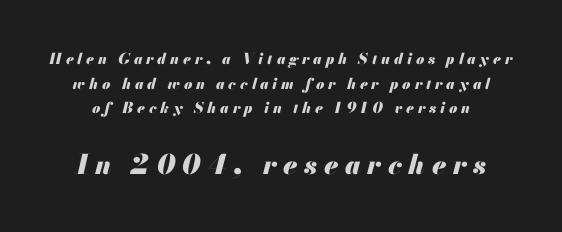
{"italic": "yes", "lean": "right", "slant_degrees": 13, "bold": "yes", "underline": "no", "line_spacing": "normal", "line_spacing_ratio": 1.65, "letter_spacing": "wide", "letter_spacing_em": 0.25, "larger_block": "second", "size_ratio": 1.8, "glyph_px": 27}
